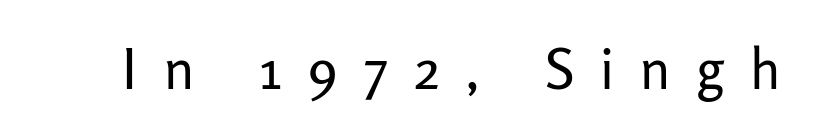
{"serif": "no", "italic": "no", "bold": "no", "weight": "regular", "width": "normal", "stroke_contrast": "low", "x_height": "medium", "monospaced": "no", "underline": "no", "letter_spacing": "wide", "letter_spacing_em": 0.47, "glyph_px": 56}
